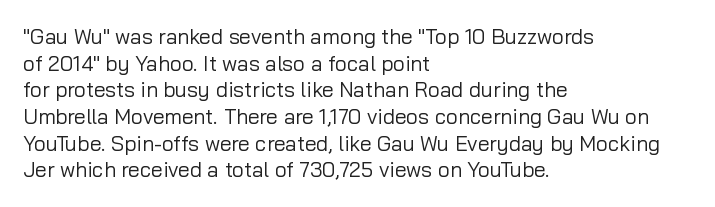
Summary of weight: not heavy and not bold. The vertical gap from one line to the next is medium. The type is set solid horizontally, with unmodified tracking. No italicization has been applied; the sample stays upright. The paragraph shown leans on its left margin. The gap between lines stays unmarked.
